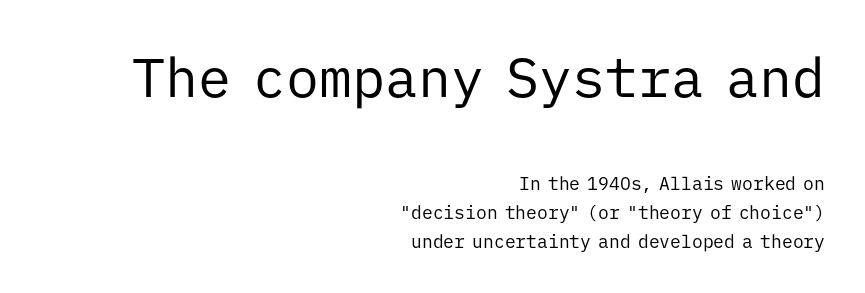
The image shows 55 px regular-weight sans-serif type, upright, monospaced; set right-aligned, normal line spacing (1.59x), normal letter spacing, not underlined; the first (top) block is 3.06x larger; low stroke contrast and a medium x-height.
